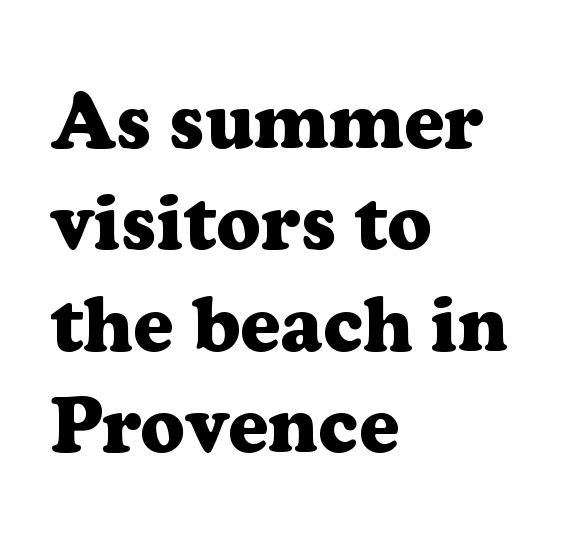
{"serif": "yes", "italic": "no", "bold": "yes", "weight": "heavy", "width": "normal", "stroke_contrast": "low", "x_height": "medium", "monospaced": "no", "underline": "no", "align": "left", "line_spacing": "normal", "line_spacing_ratio": 1.3, "letter_spacing": "normal", "letter_spacing_em": 0.0, "glyph_px": 78}
